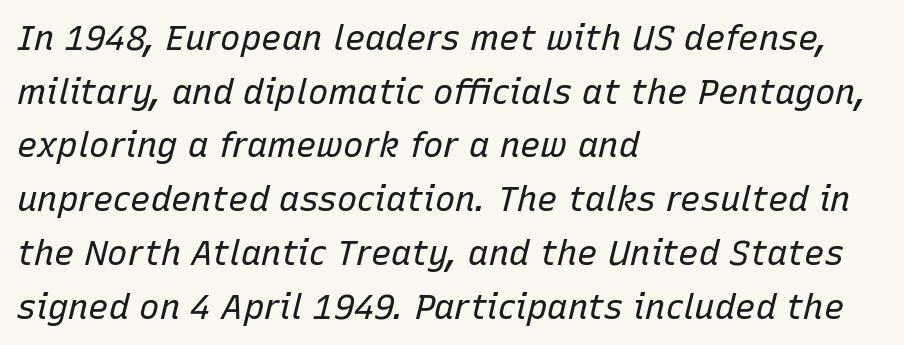
The image shows 34 px regular-weight type, italic (leaning right); set left-aligned, normal line spacing (1.58x), normal letter spacing, not underlined; low stroke contrast and a medium x-height.
